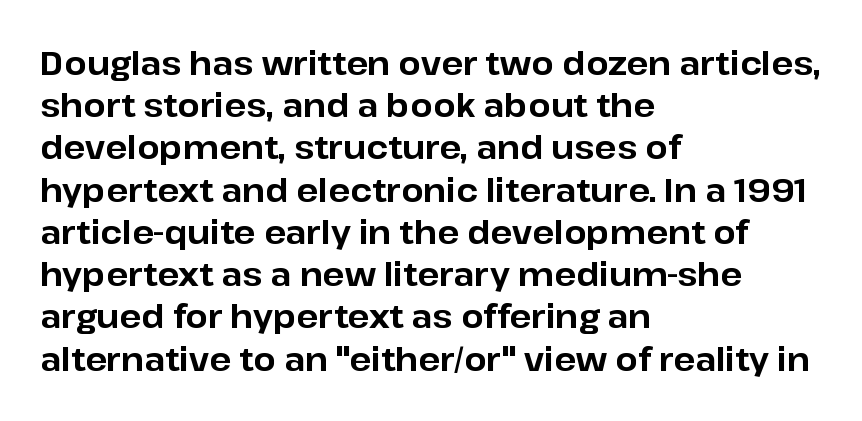
Bold? Absolutely — the strokes are thick and heavy. This sample has the flowing, uneven cadence of proportional lettering. The rendering shows plain stroke endings on the letterforms — a sans-serif design. This sample is left-justified, so line endings fall wherever the words run out.
